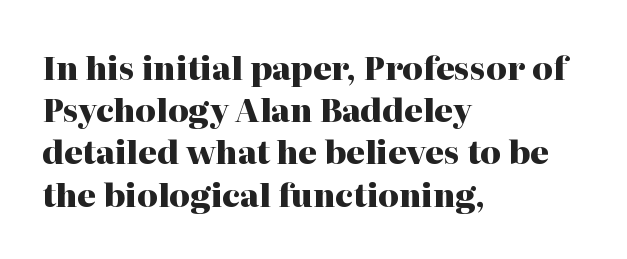
The image shows 32 px heavy serif type, upright; set left-aligned, normal line spacing (1.32x), normal letter spacing, not underlined; high stroke contrast and a medium x-height.
